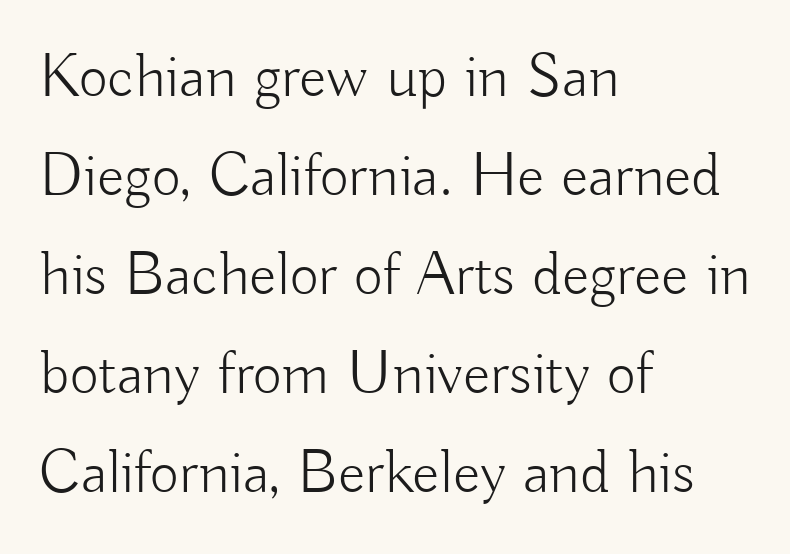
Is this a sans? Yes — the strokes have no serifs. The tracking reads as untouched default to a designer's eye. Letters rest on an invisible, unmarked baseline. No heavy texture on the line: the type isn't bold. Here the designer chose a conventional face with non-uniform glyph widths. Evenly set lines give the paragraph a standard silhouette.
